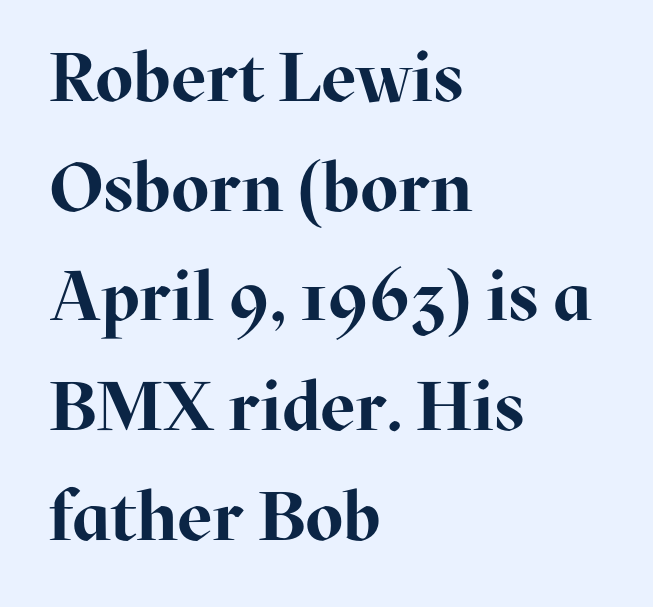
The space between consecutive lines is moderate. Inter-character spacing is left at the font's built-in metrics. Think of a printed novel: that variable character pitch is what you see here. Little horizontal feet cap the strokes, marking this as serif type.
